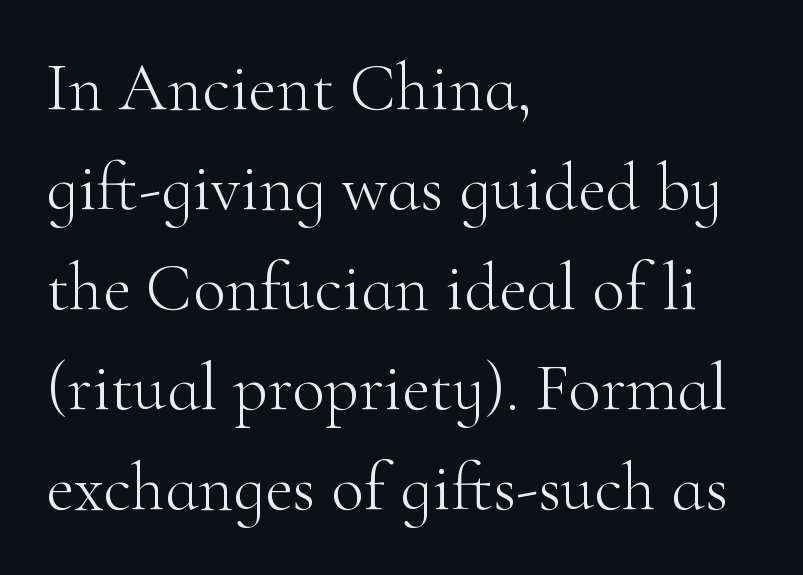
{"serif": "yes", "italic": "no", "bold": "no", "weight": "light", "width": "normal", "stroke_contrast": "high", "x_height": "small", "monospaced": "no", "underline": "no", "align": "left", "line_spacing": "normal", "line_spacing_ratio": 1.47, "letter_spacing": "normal", "letter_spacing_em": 0.0, "glyph_px": 68}
